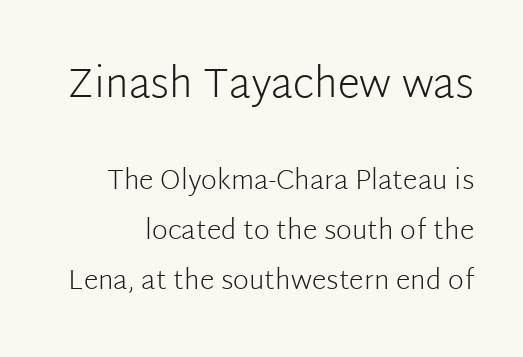
Two sizes are in play, and the larger belongs to the first block. The words here are not underlined. Here the glyphs are tracked normally, forming tight word shapes. The weight would be labelled regular, book, light, or lighter still. The letters stand straight up with perfectly vertical stems. The font family rendered here belongs to the sans-serif group.
